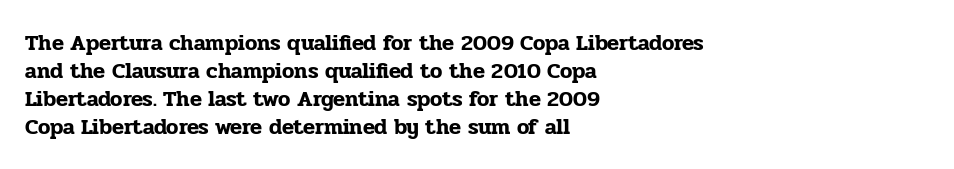
{"italic": "no", "underline": "no", "align": "left", "line_spacing": "normal", "line_spacing_ratio": 1.27, "letter_spacing": "normal", "letter_spacing_em": 0.0, "glyph_px": 22}
